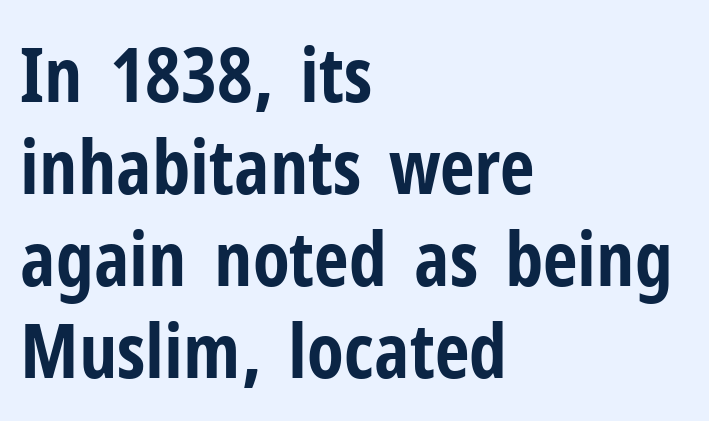
Q: Is the text bold? A: Yes.
Q: Is the text italic (slanted)? A: No, it is upright.
Q: Is the typeface a serif or a sans-serif typeface? A: Sans-serif.
Q: Is the text underlined? A: No.
Q: How is the paragraph aligned? A: Left-aligned.
Q: Is the spacing between letters normal or unusually wide? A: Normal.
Q: Width (condensed, normal, or wide)? A: Condensed.
Q: Stroke contrast? A: Low.
Q: x-height? A: Medium.
Q: Monospaced? A: No.
